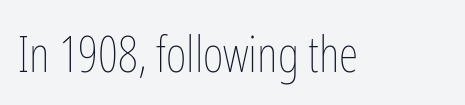
This reads as an unemphasized weight, regular at the heaviest. When letters stand straight like this, we call the style roman or upright. Has an underline been added? It has not. The face used here is proportionally spaced, like ordinary book or web type. Students, note that the glyphs here touch the page at normal intervals.
